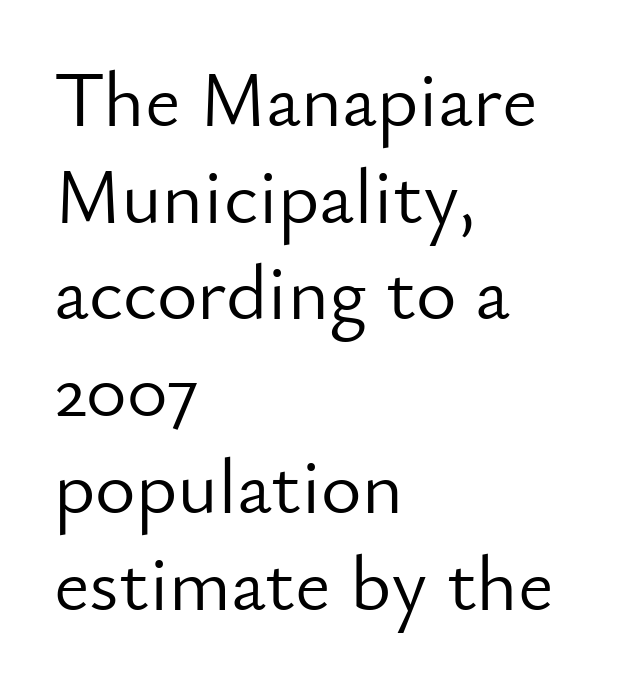
{"serif": "no", "italic": "no", "bold": "no", "weight": "light", "width": "normal", "stroke_contrast": "low", "x_height": "small", "monospaced": "no", "underline": "no", "align": "left", "line_spacing_ratio": 1.24, "letter_spacing": "normal", "letter_spacing_em": 0.0, "glyph_px": 78}
